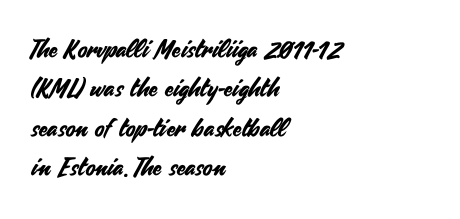
The setting favours the left margin, as ordinary paragraphs usually do. A bare baseline throughout the passage. The letterforms sit shoulder to shoulder at normal distance. These lines sit exactly where default settings would place them.
